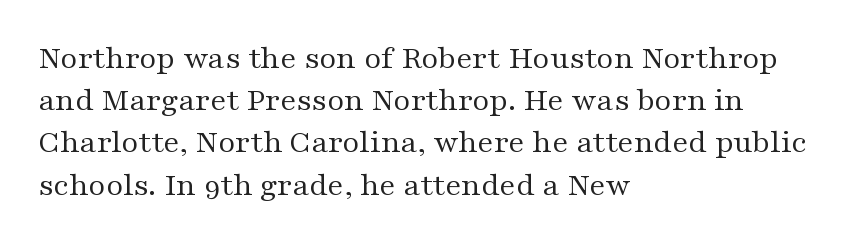
The image shows 33 px regular-weight, wide serif type, upright; set left-aligned, normal line spacing (1.28x), normal letter spacing, not underlined; medium stroke contrast and a medium x-height.
